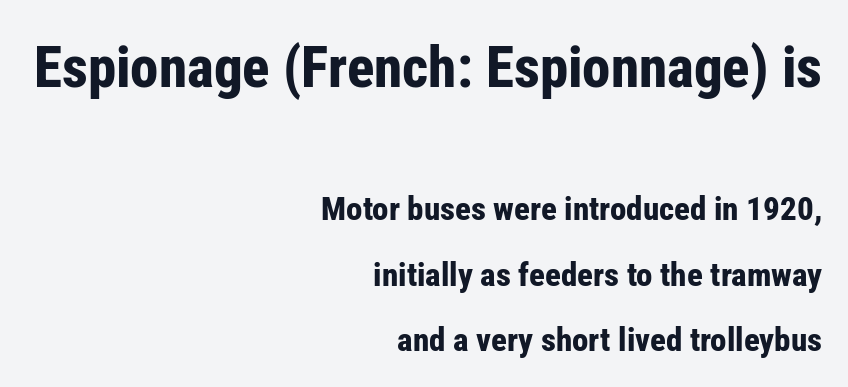
Pretty heavy lettering here — definitely bold. These lines were composed using upright roman letters. The lines in this sample share a right terminus and differ only in where they begin. Honestly, there is no underline to notice here at all.
